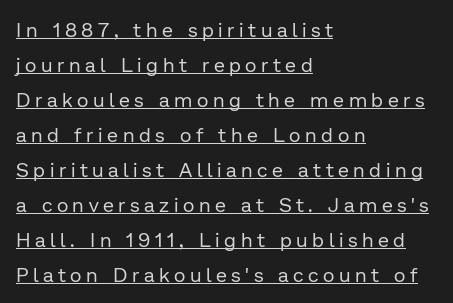
The image shows 20 px text type, upright; set left-aligned, line spacing 1.75x, unusually wide letter spacing (+0.23 em), underlined.
